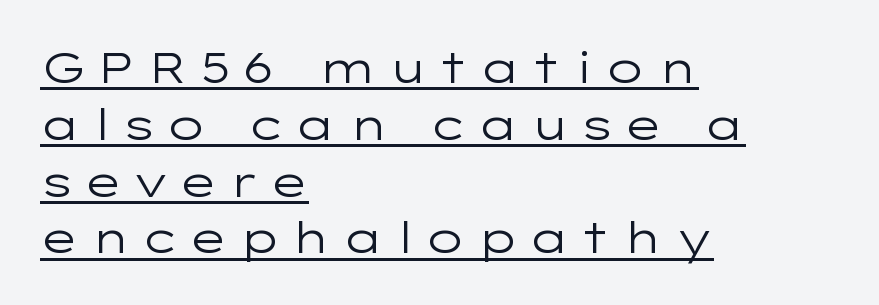
The image shows 43 px regular-weight, wide sans-serif type, upright; set left-aligned, normal line spacing (1.32x), unusually wide letter spacing (+0.23 em), underlined; low stroke contrast and a medium x-height.
